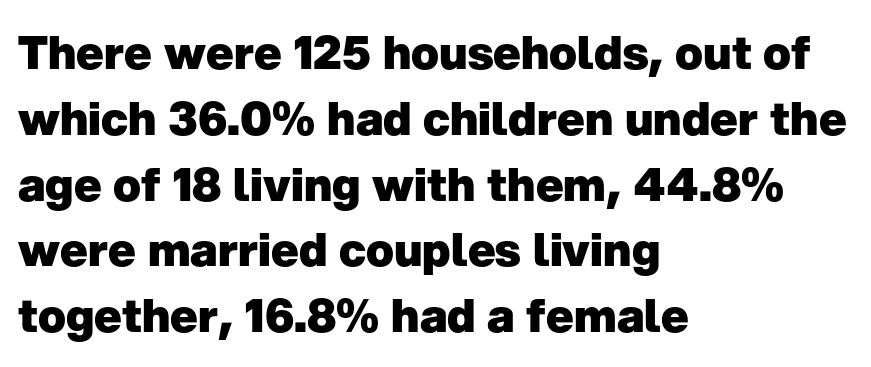
Every character sits straight up, as roman type does. In CSS terms this would be text-align: left. The face used here is rendered with its standard letterfit. Weight: bold. Varying glyph widths throughout — classic text-font behaviour. Stroke terminals: plain, sans-serif.
